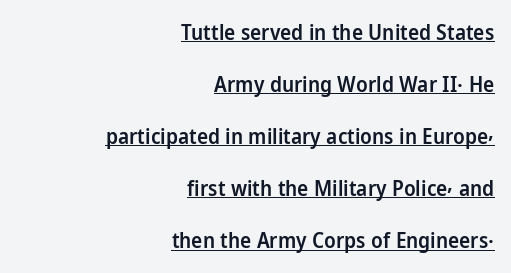
Q: Is the text bold? A: Semi-bold.
Q: Is the text italic (slanted)? A: No, it is upright.
Q: Is the text underlined? A: Yes.
Q: How is the paragraph aligned? A: Right-aligned.
Q: Is the spacing between letters normal or unusually wide? A: Normal.
Q: Is the spacing between lines tight, normal or loose? A: Loose.
